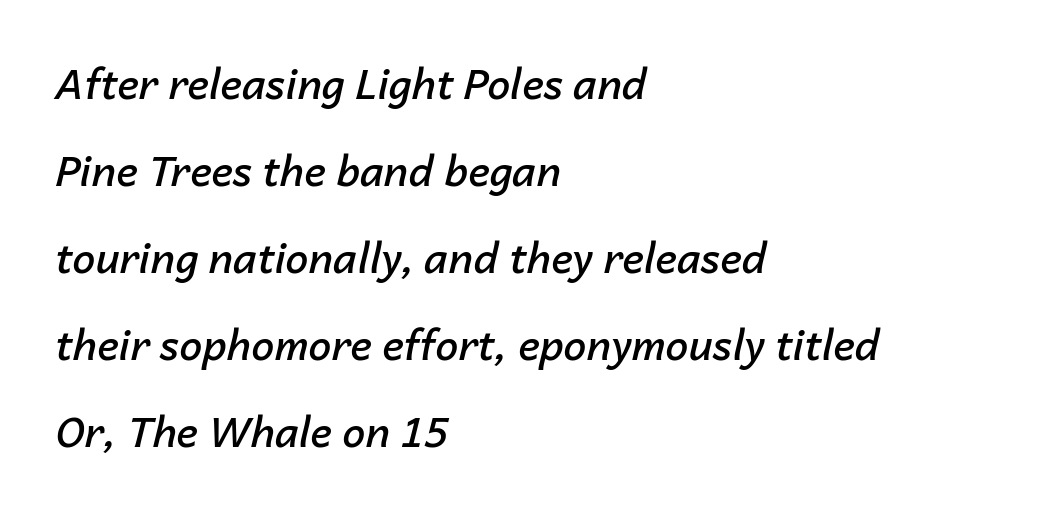
Bare-footed words on every line. Compared with typical paragraphs, the rows here are farther apart. The letters are slanted; this is an italic face. Note the varied advance widths — an 'i' is clearly narrower than an 'm'. Here the glyphs are tracked normally, forming tight word shapes.
